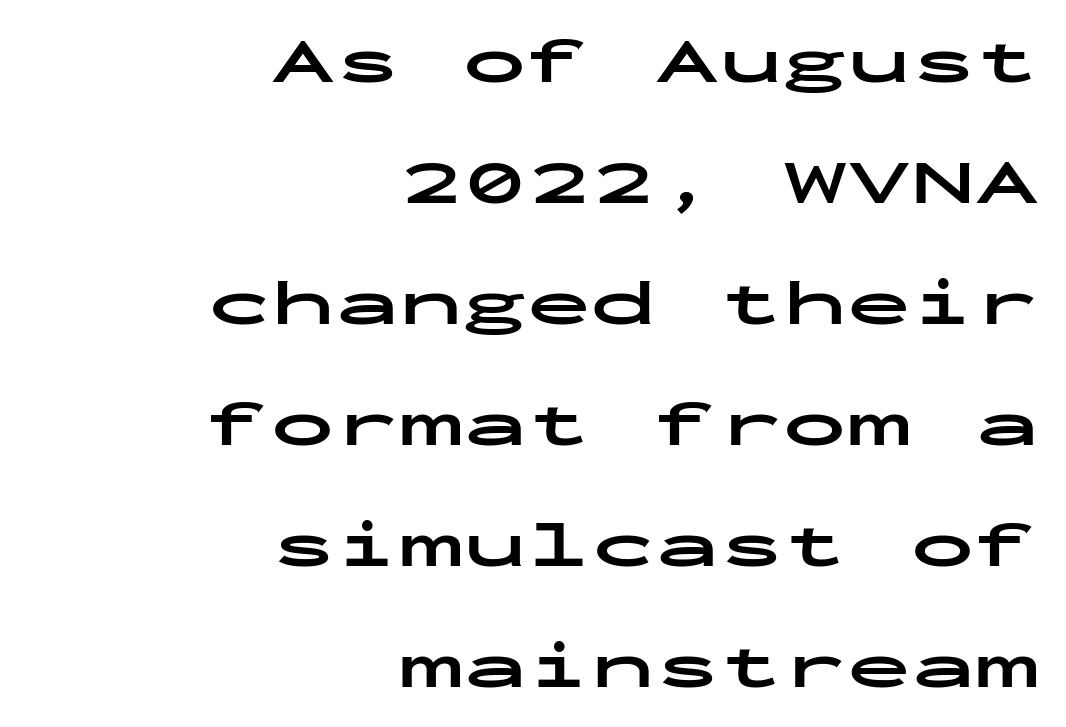
Type without underlining. In terms of posture, this sample is upright. You could count columns in this text — the font is strictly monospaced. The face used here is rendered with its standard letterfit. Is this a sans? Yes — the strokes have no serifs. How heavy is the stroke? Heavy — this is a bold.
